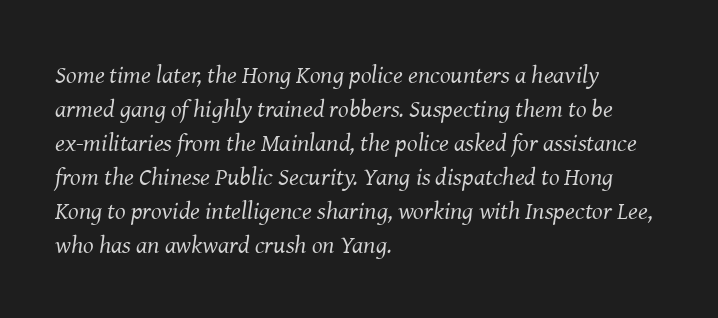
No word sits above an underline. Caption: multi-line text, flush left, ragged right. A normal amount of white space separates one row of letters from the next. Yep, that's italic — everything's leaning.
